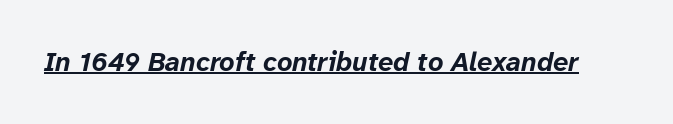
The image shows 27 px bold type, italic (leaning right); set normal letter spacing, underlined.
